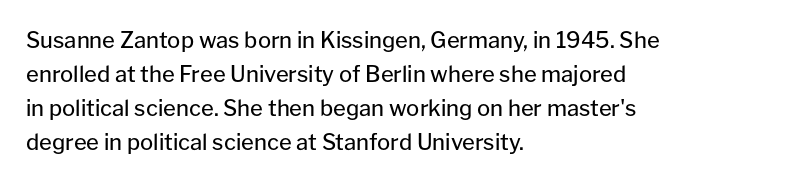
{"italic": "no", "bold": "no", "underline": "no", "align": "left", "line_spacing": "normal", "line_spacing_ratio": 1.55, "letter_spacing": "normal", "letter_spacing_em": 0.0, "glyph_px": 22}
